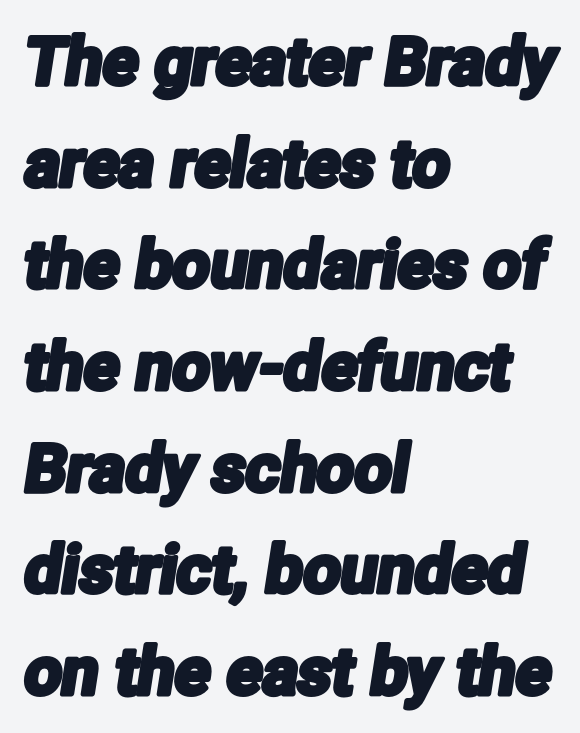
The vertical gap from one line to the next is medium. Characters follow at the spacing the type designer built in. Look at the bottom of the vertical strokes: they stop flat, with no serifs. Character widths vary here, with narrow letters taking less room than wide ones.
